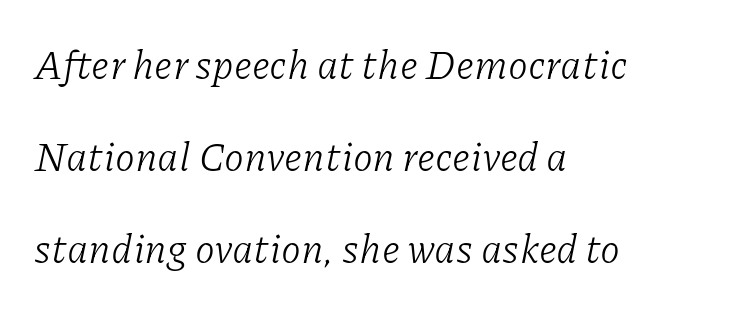
{"serif": "yes", "italic": "yes", "lean": "right", "slant_degrees": 11, "bold": "no", "weight": "light", "width": "normal", "stroke_contrast": "low", "x_height": "medium", "monospaced": "no", "underline": "no", "align": "left", "line_spacing": "loose", "line_spacing_ratio": 2.3, "letter_spacing": "normal", "letter_spacing_em": 0.0, "glyph_px": 40}
